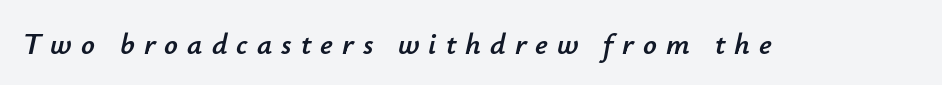
Short note: letters widely spaced. Compared with ordinary roman type, these characters are visibly tilted. Is this a fixed-width face? No — the glyphs have proportional, varying widths. The zone under the glyphs is completely vacant.
